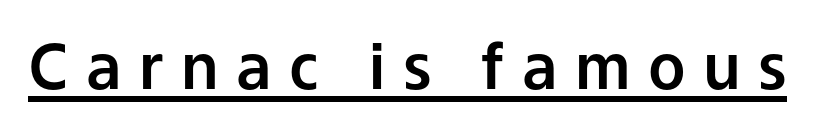
Q: Is the text italic (slanted)? A: No, it is upright.
Q: Is the typeface a serif or a sans-serif typeface? A: Sans-serif.
Q: Is the text underlined? A: Yes.
Q: Is the spacing between letters normal or unusually wide? A: Unusually wide.
Q: Width (condensed, normal, or wide)? A: Normal.
Q: Stroke contrast? A: Low.
Q: x-height? A: Medium.
Q: Monospaced? A: No.
